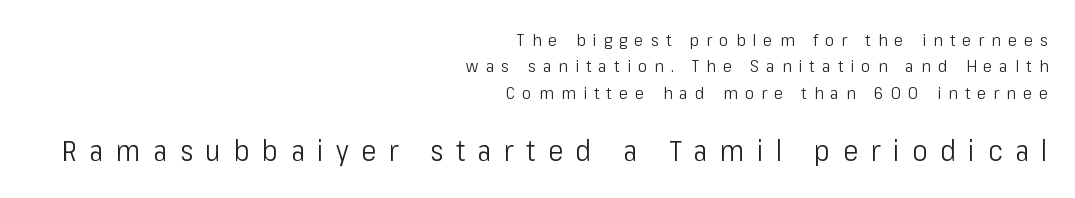
The image shows 29 px light, condensed sans-serif type, upright; set right-aligned, normal line spacing (1.55x), unusually wide letter spacing (+0.43 em), not underlined; the second (bottom) block is 1.71x larger; low stroke contrast and a medium x-height.
